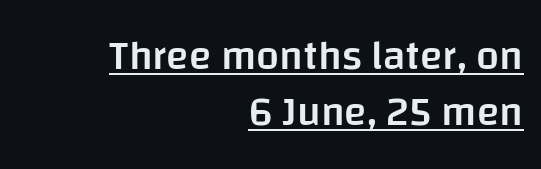
{"serif": "no", "italic": "no", "bold": "semi", "weight": "semibold", "width": "normal", "stroke_contrast": "low", "x_height": "large", "monospaced": "no", "underline": "yes", "align": "right", "line_spacing": "normal", "line_spacing_ratio": 1.36, "letter_spacing": "normal", "letter_spacing_em": 0.0, "glyph_px": 41}
